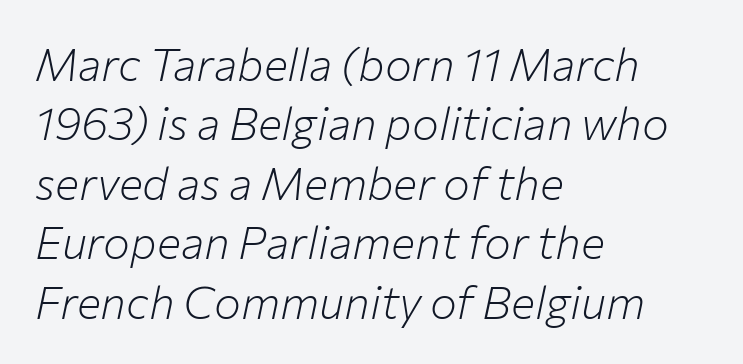
{"italic": "yes", "lean": "right", "slant_degrees": 12, "bold": "no", "weight": "light", "width": "normal", "stroke_contrast": "low", "x_height": "medium", "monospaced": "no", "underline": "no", "align": "left", "line_spacing": "normal", "line_spacing_ratio": 1.32, "letter_spacing": "normal", "letter_spacing_em": 0.0, "glyph_px": 45}
